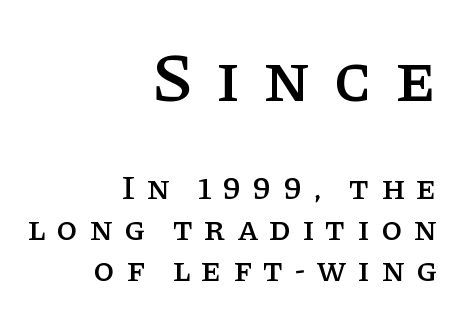
{"serif": "yes", "italic": "no", "width": "normal", "stroke_contrast": "low", "x_height": "large", "monospaced": "no", "underline": "no", "align": "right", "line_spacing_ratio": 1.2, "letter_spacing": "wide", "letter_spacing_em": 0.33, "larger_block": "first", "size_ratio": 2.0, "glyph_px": 68}
